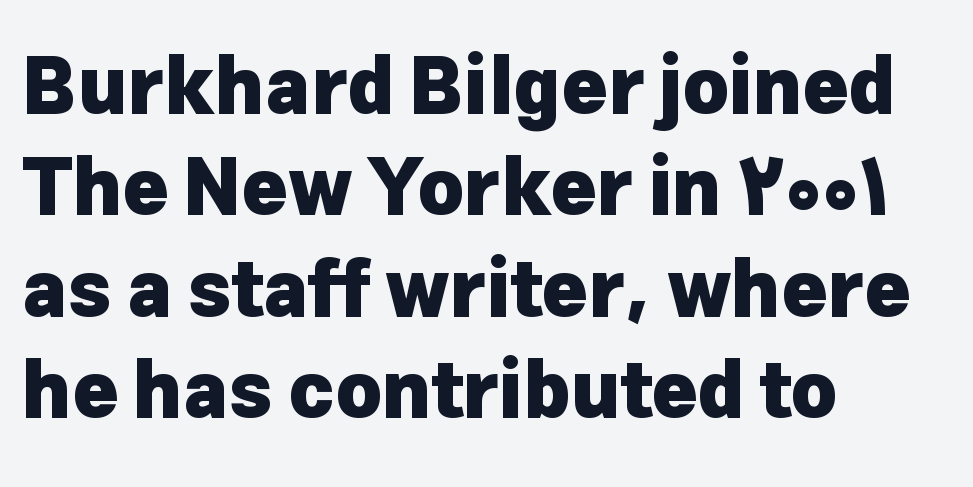
Q: Is the text bold? A: Yes.
Q: Is the text italic (slanted)? A: No, it is upright.
Q: Is the typeface a serif or a sans-serif typeface? A: Sans-serif.
Q: Is the text underlined? A: No.
Q: How is the paragraph aligned? A: Left-aligned.
Q: Is the spacing between letters normal or unusually wide? A: Normal.
Q: Is the spacing between lines tight, normal or loose? A: Normal.
Q: Width (condensed, normal, or wide)? A: Normal.
Q: Stroke contrast? A: Low.
Q: x-height? A: Medium.
Q: Monospaced? A: No.
